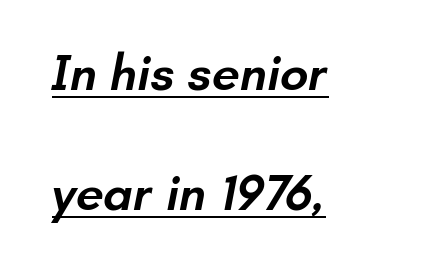
The image shows 50 px semibold sans-serif type; set left-aligned, loose line spacing (2.41x), normal letter spacing, underlined; low stroke contrast and a small x-height.
